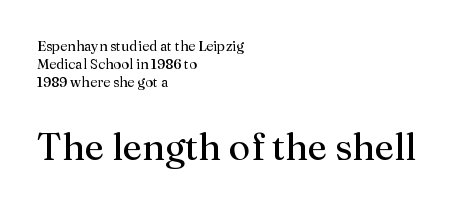
Q: Is the text bold? A: No.
Q: Is the text italic (slanted)? A: No, it is upright.
Q: Is the typeface a serif or a sans-serif typeface? A: Serif.
Q: Is the text underlined? A: No.
Q: How is the paragraph aligned? A: Left-aligned.
Q: Is the spacing between letters normal or unusually wide? A: Normal.
Q: Is the spacing between lines tight, normal or loose? A: Normal.
Q: Which block of text is set in a larger size, the first (top) or the second (bottom)? A: The second (bottom) one.
Q: Width (condensed, normal, or wide)? A: Normal.
Q: Stroke contrast? A: Medium.
Q: x-height? A: Medium.
Q: Monospaced? A: No.
